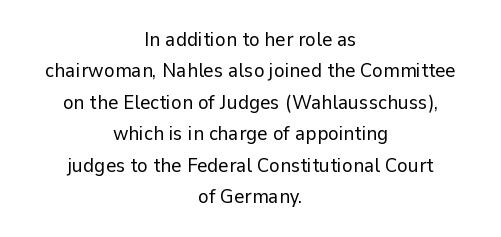
The image shows 20 px text type, upright; set centered, normal line spacing (1.57x), normal letter spacing, not underlined.
